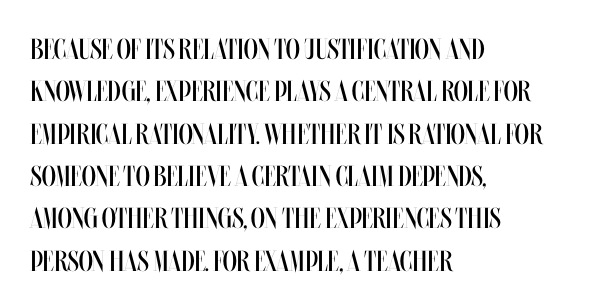
Quick note: not italic, upright. Notice how the passage keeps a crisp vertical edge on the left only. Plain, unruled lines of type. A light-to-regular cut is what we see here.
